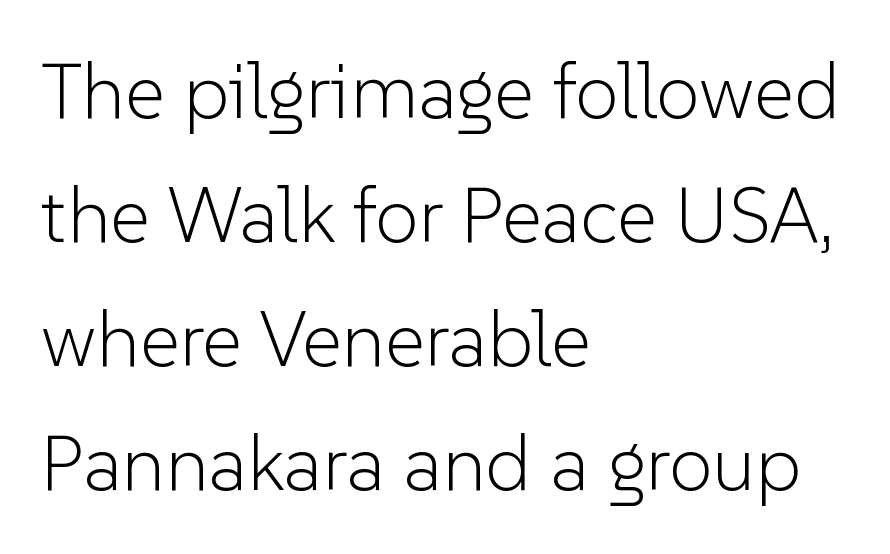
{"serif": "no", "italic": "no", "bold": "no", "weight": "light", "width": "normal", "stroke_contrast": "low", "x_height": "medium", "monospaced": "no", "underline": "no", "align": "left", "line_spacing": "normal", "line_spacing_ratio": 1.59, "letter_spacing": "normal", "letter_spacing_em": 0.0, "glyph_px": 78}
